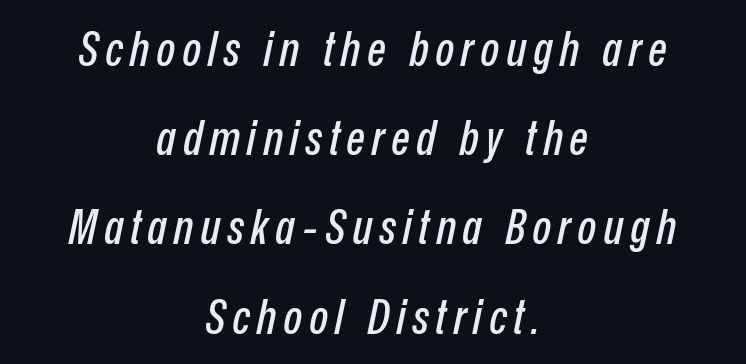
Q: Is the text italic (slanted)? A: Yes, it leans right by about 12 degrees.
Q: Is the text underlined? A: No.
Q: How is the paragraph aligned? A: Centered.
Q: Width (condensed, normal, or wide)? A: Condensed.
Q: Stroke contrast? A: Low.
Q: x-height? A: Medium.
Q: Monospaced? A: No.
